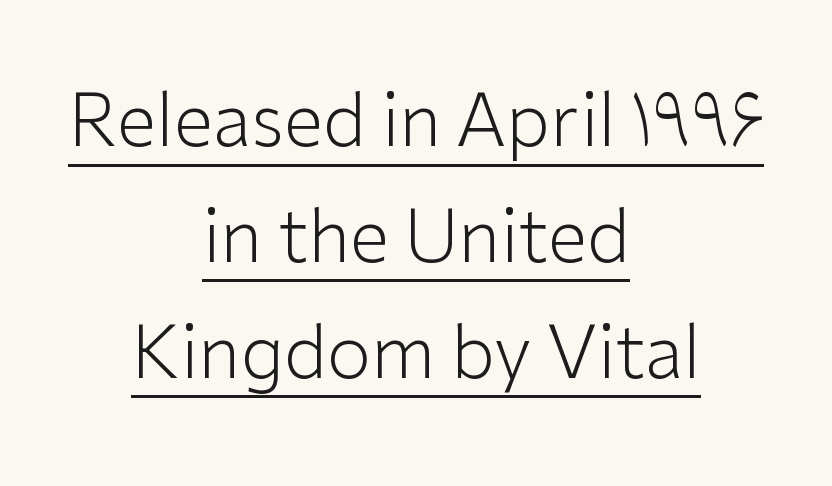
{"serif": "no", "italic": "no", "bold": "no", "weight": "light", "width": "normal", "stroke_contrast": "low", "x_height": "medium", "monospaced": "no", "underline": "yes", "align": "center", "line_spacing": "normal", "line_spacing_ratio": 1.61, "letter_spacing": "normal", "letter_spacing_em": 0.0, "glyph_px": 72}
